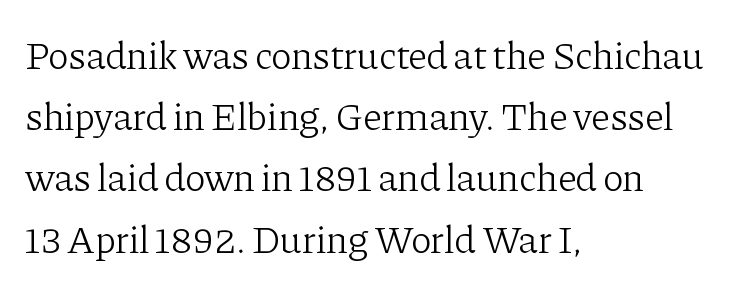
Look at the tracking — it's just the regular setting, nothing added. Check under the words: just untouched page. Posture: vertical. Weight: regular or lighter.
